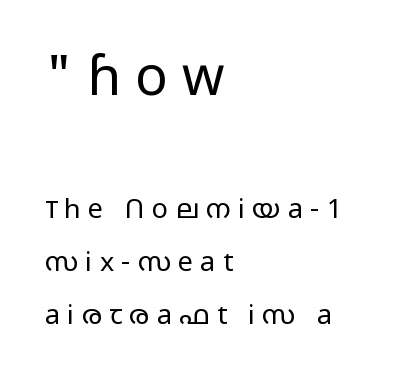
{"serif": "no", "italic": "no", "bold": "no", "weight": "light", "width": "wide", "stroke_contrast": "low", "x_height": "medium", "monospaced": "no", "underline": "no", "align": "left", "line_spacing": "loose", "line_spacing_ratio": 1.95, "letter_spacing": "wide", "letter_spacing_em": 0.27, "larger_block": "first", "size_ratio": 2.0, "glyph_px": 54}
